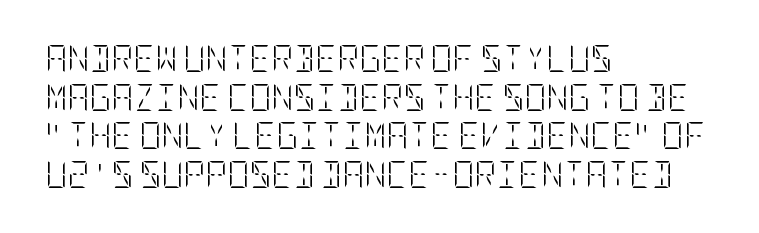
Stroke thickness stays within the range of a standard reading face or lighter. Notice how descenders clear the ascenders below comfortably — that's standard leading. There is no visible air inserted between adjacent glyphs. Casual observation: everything's shoved over to the left. The specimen omits any rule beneath the text block's lines. The letters stand straight up with perfectly vertical stems.
